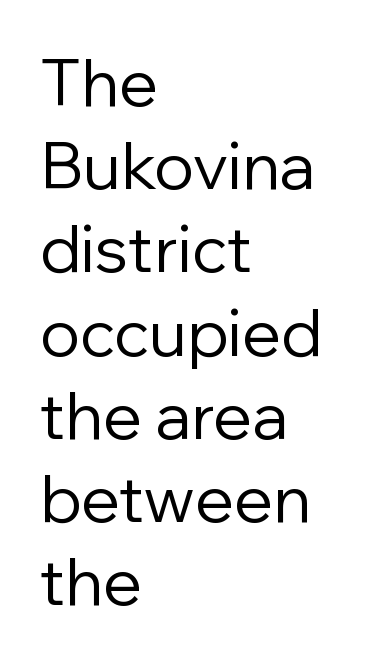
Q: Is the text bold? A: No.
Q: Is the text italic (slanted)? A: No, it is upright.
Q: Is the typeface a serif or a sans-serif typeface? A: Sans-serif.
Q: Is the text underlined? A: No.
Q: How is the paragraph aligned? A: Left-aligned.
Q: Is the spacing between letters normal or unusually wide? A: Normal.
Q: Is the spacing between lines tight, normal or loose? A: Normal.
Q: Width (condensed, normal, or wide)? A: Normal.
Q: Stroke contrast? A: Low.
Q: x-height? A: Medium.
Q: Monospaced? A: No.
